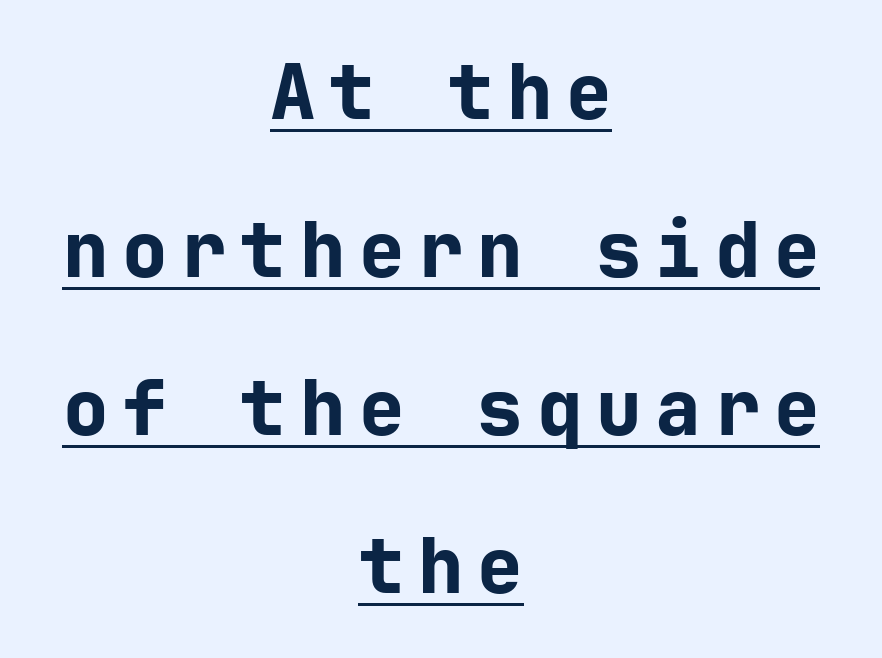
The image shows 76 px bold sans-serif type, upright; set centered, loose line spacing (2.08x), underlined; low stroke contrast and a medium x-height.
